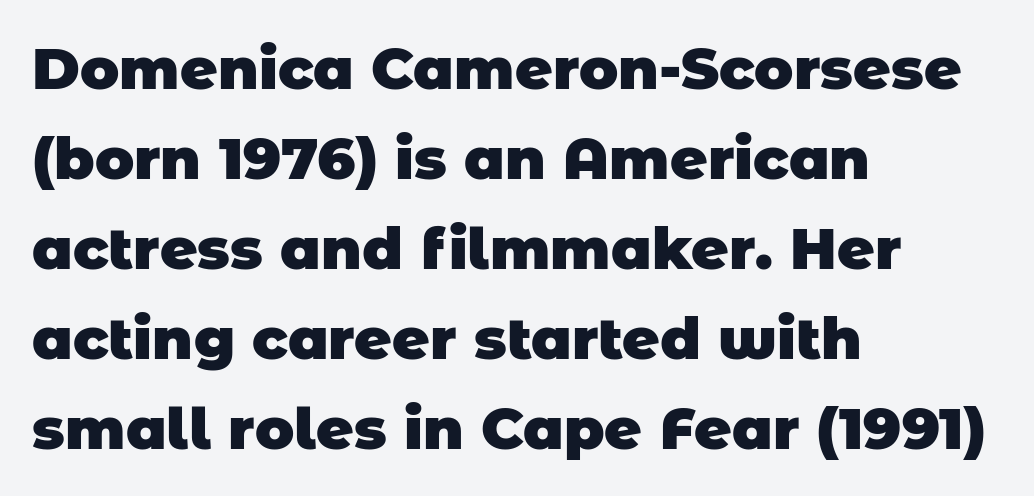
The image shows 58 px heavy sans-serif type; set left-aligned, normal line spacing (1.55x), normal letter spacing, not underlined; low stroke contrast and a large x-height.
